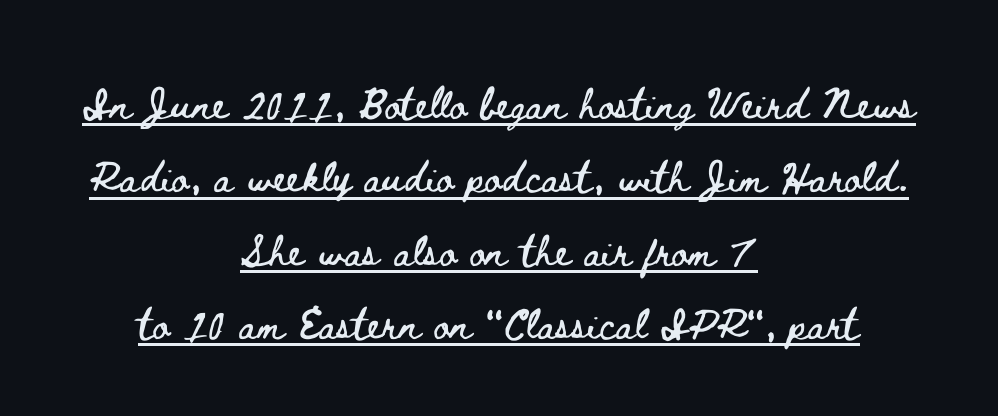
{"width": "wide", "stroke_contrast": "low", "x_height": "small", "monospaced": "no", "underline": "yes", "align": "center", "line_spacing_ratio": 1.88, "letter_spacing": "normal", "letter_spacing_em": 0.0, "glyph_px": 39}
